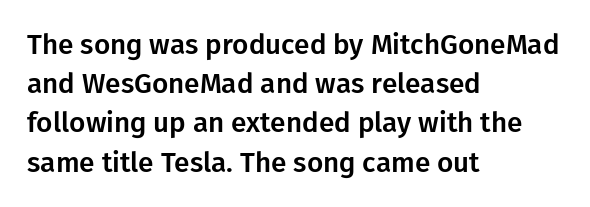
This block has exactly the height ordinary leading produces. Horizontally, the lines are justified to the leading edge only. Each letter keeps its own natural width here, so spacing adapts to shape. Observe the ordinary spacing: letters are neighbours, not strangers. Font category for this specimen: sans-serif.
